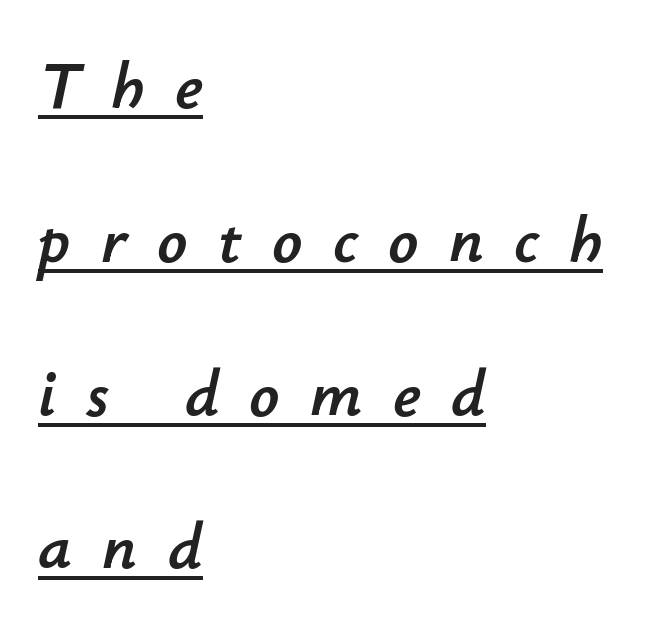
The image shows 66 px text type, italic (leaning right); set left-aligned, loose line spacing (2.33x), unusually wide letter spacing (+0.46 em), underlined; low stroke contrast and a small x-height.
